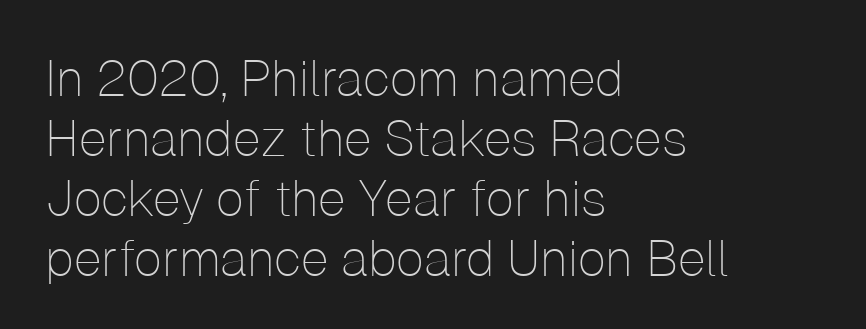
Descender tails drop into unmarked territory. Does the type have serifs? No, each stem ends abruptly. The ragged edge is on the right, which tells us the setting is flush left. Is the letter spacing exaggerated? No — it looks like the ordinary default.
